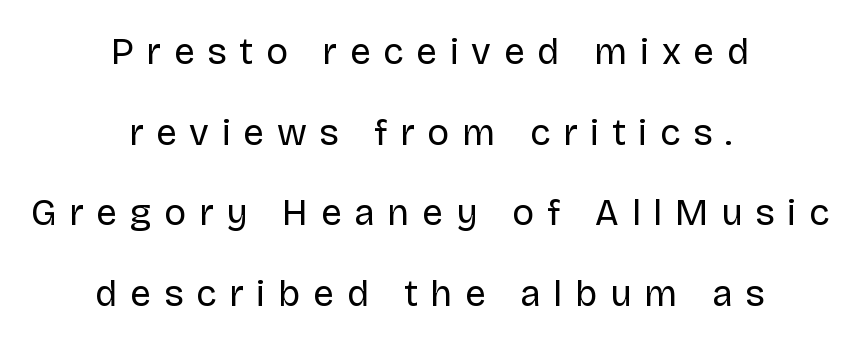
{"serif": "no", "italic": "no", "bold": "no", "weight": "regular", "width": "normal", "stroke_contrast": "low", "x_height": "large", "monospaced": "no", "underline": "no", "align": "center", "line_spacing": "loose", "line_spacing_ratio": 2.18, "letter_spacing": "wide", "letter_spacing_em": 0.34, "glyph_px": 37}
